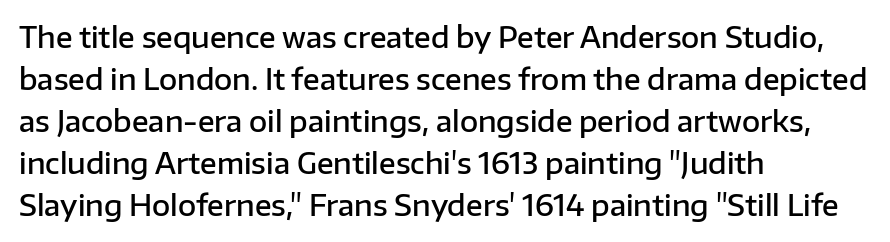
{"serif": "no", "italic": "no", "bold": "semi", "weight": "semibold", "width": "normal", "stroke_contrast": "low", "x_height": "medium", "monospaced": "no", "underline": "no", "align": "left", "line_spacing": "normal", "line_spacing_ratio": 1.5, "letter_spacing": "normal", "letter_spacing_em": 0.0, "glyph_px": 28}
